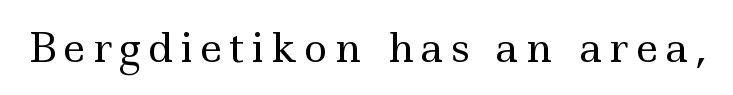
The image shows 40 px regular-weight, wide serif type, upright; set not underlined; a small x-height.
